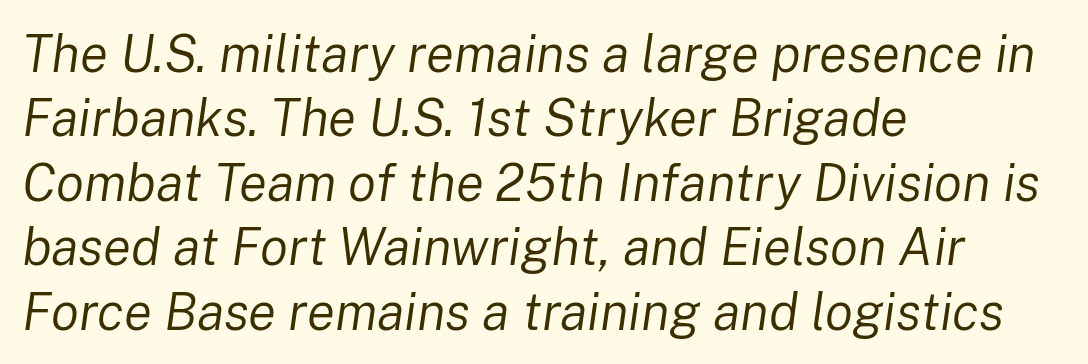
Q: Is the text bold? A: No.
Q: Is the text italic (slanted)? A: Yes, it leans right by about 8 degrees.
Q: Is the text underlined? A: No.
Q: How is the paragraph aligned? A: Left-aligned.
Q: Is the spacing between letters normal or unusually wide? A: Normal.
Q: Width (condensed, normal, or wide)? A: Normal.
Q: Stroke contrast? A: Low.
Q: x-height? A: Medium.
Q: Monospaced? A: No.
